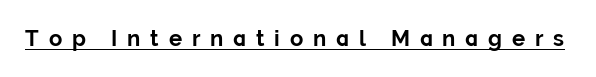
The image shows 22 px bold type, upright; set unusually wide letter spacing (+0.45 em), underlined.
